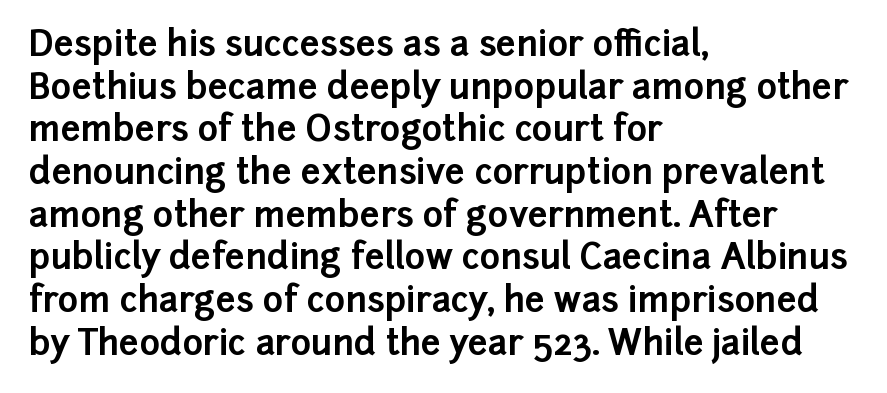
The image shows 35 px bold sans-serif type, upright; set left-aligned, line spacing 1.22x, normal letter spacing, not underlined; low stroke contrast and a medium x-height.
